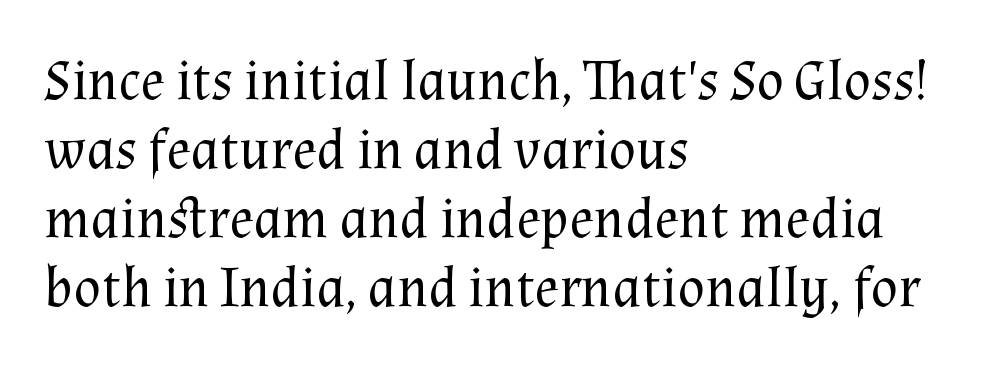
Inter-character spacing is left at the font's built-in metrics. In CSS terms this would be text-align: left. Do the letters lean? They stand straight. The typesetting does not lean heavy: it is not bold.
